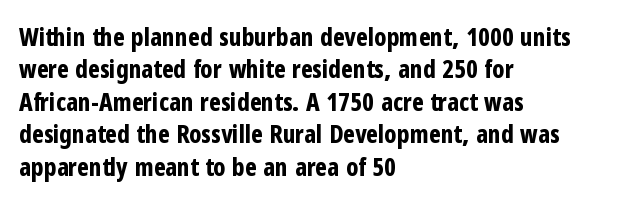
The image shows 25 px bold type, upright; set left-aligned, normal line spacing (1.3x), normal letter spacing, not underlined.
